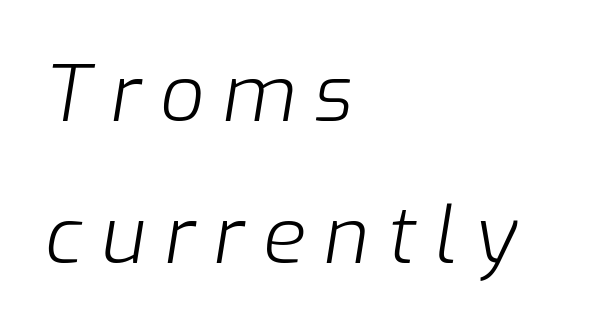
Q: Is the text bold? A: No.
Q: Is the text italic (slanted)? A: Yes, it leans right by about 9 degrees.
Q: Is the text underlined? A: No.
Q: How is the paragraph aligned? A: Left-aligned.
Q: Is the spacing between letters normal or unusually wide? A: Unusually wide.
Q: Width (condensed, normal, or wide)? A: Normal.
Q: Stroke contrast? A: Low.
Q: x-height? A: Medium.
Q: Monospaced? A: No.
